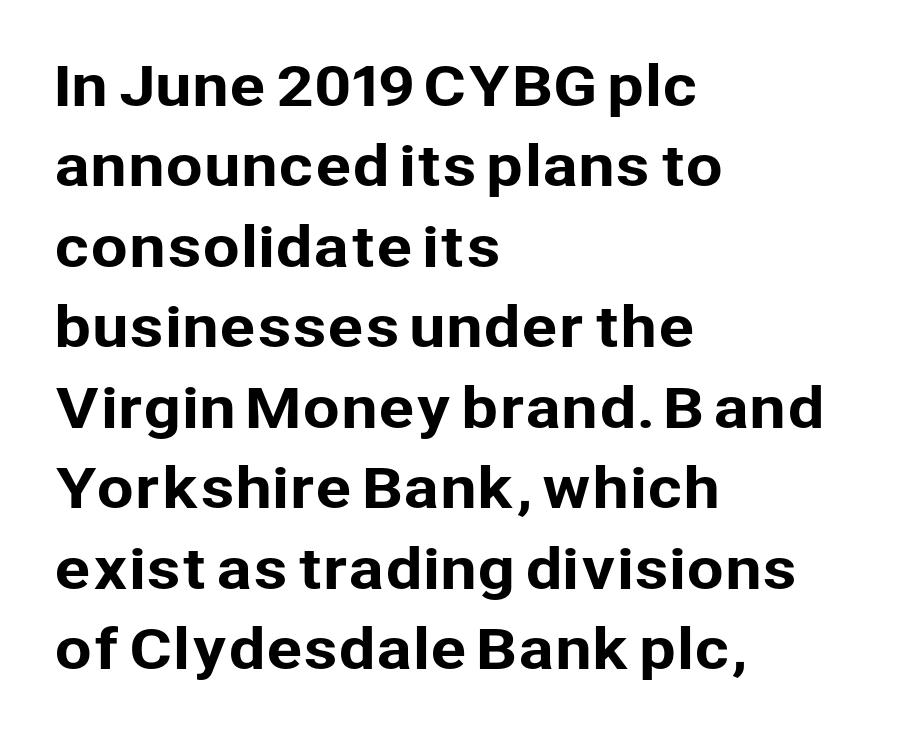
The image shows 54 px sans-serif type, upright; set left-aligned, normal line spacing (1.49x), normal letter spacing, not underlined; low stroke contrast and a medium x-height.
